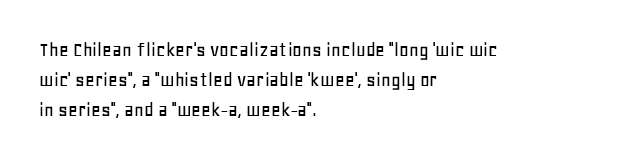
{"italic": "no", "underline": "no", "align": "left", "line_spacing": "normal", "line_spacing_ratio": 1.44, "letter_spacing": "normal", "letter_spacing_em": 0.0, "glyph_px": 21}
